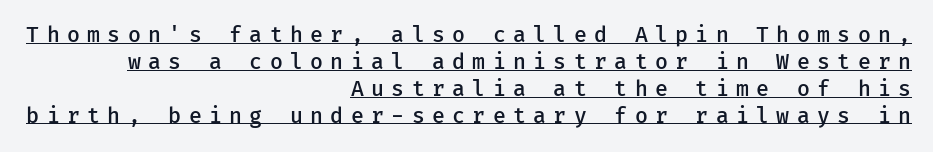
The image shows 21 px text type, upright; set right-aligned, normal line spacing (1.28x), unusually wide letter spacing (+0.35 em), underlined.
